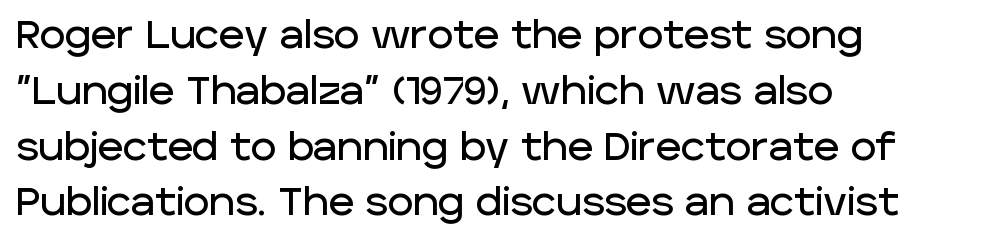
Q: Is the text italic (slanted)? A: No, it is upright.
Q: Is the typeface a serif or a sans-serif typeface? A: Sans-serif.
Q: Is the text underlined? A: No.
Q: How is the paragraph aligned? A: Left-aligned.
Q: Is the spacing between letters normal or unusually wide? A: Normal.
Q: Is the spacing between lines tight, normal or loose? A: Normal.
Q: Width (condensed, normal, or wide)? A: Normal.
Q: Stroke contrast? A: Low.
Q: x-height? A: Large.
Q: Monospaced? A: No.
